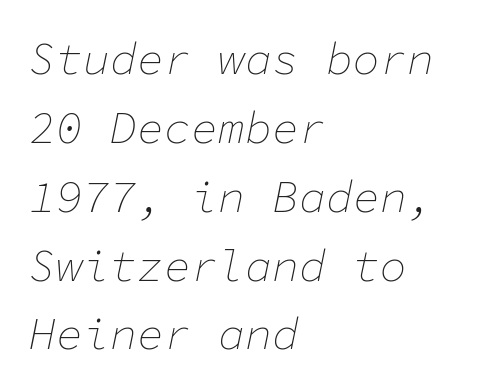
The image shows 45 px thin type, italic (leaning right), monospaced; set left-aligned, normal line spacing (1.53x), normal letter spacing, not underlined; low stroke contrast and a medium x-height.
